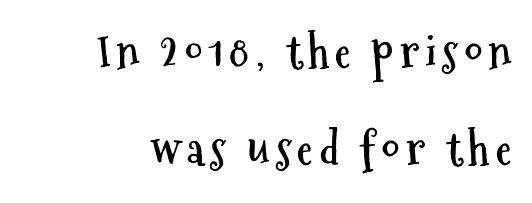
{"serif": "no", "italic": "no", "bold": "yes", "weight": "semibold", "width": "condensed", "stroke_contrast": "medium", "x_height": "medium", "monospaced": "no", "underline": "no", "align": "right", "line_spacing": "loose", "line_spacing_ratio": 2.16, "glyph_px": 45}
